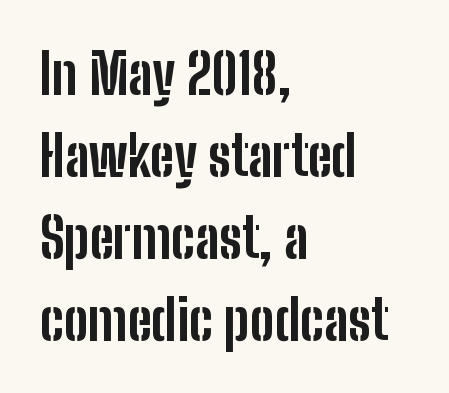
These lines are rendered in a variable-pitch font. The face used here is rendered with its standard letterfit. The strokes are fattened all the way to bold. The space beneath each line is pristine and unruled. The rendering shows plain stroke endings on the letterforms — a sans-serif design.
